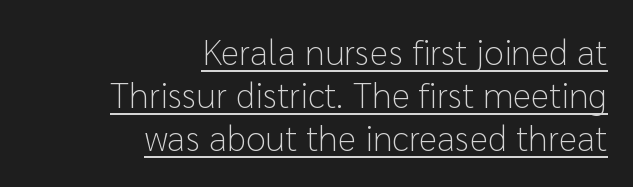
Q: Is the text bold? A: No.
Q: Is the text italic (slanted)? A: No, it is upright.
Q: Is the typeface a serif or a sans-serif typeface? A: Sans-serif.
Q: Is the text underlined? A: Yes.
Q: How is the paragraph aligned? A: Right-aligned.
Q: Is the spacing between letters normal or unusually wide? A: Normal.
Q: Width (condensed, normal, or wide)? A: Normal.
Q: Stroke contrast? A: Low.
Q: x-height? A: Medium.
Q: Monospaced? A: No.
